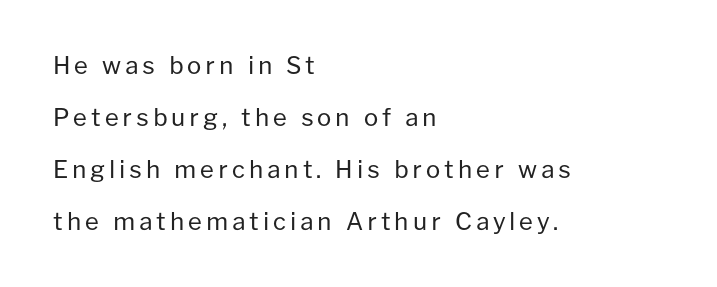
{"italic": "no", "bold": "no", "underline": "no", "align": "left", "line_spacing": "loose", "line_spacing_ratio": 2.16, "glyph_px": 24}
